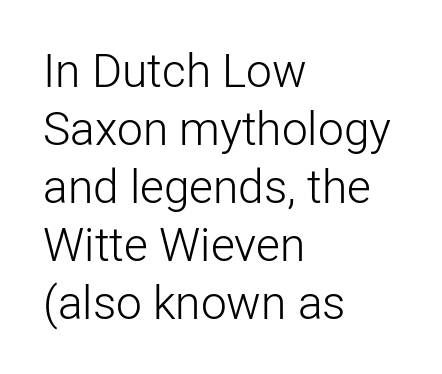
The passage shown is not bold in any degree. Examine the stroke ends and you'll find no serifs. The ragged edge is on the right, which tells us the setting is flush left. Rows of type keep a routine distance in the vertical direction. The string is rendered with underlining switched off.
